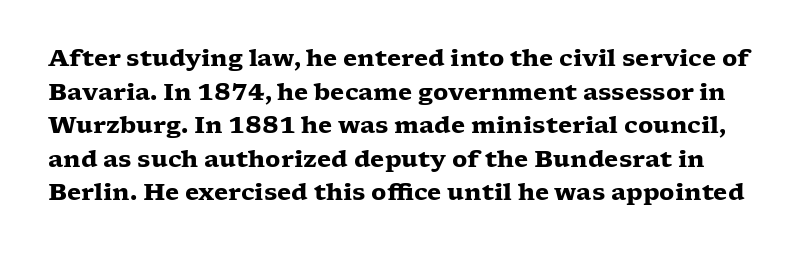
Q: Is the text bold? A: Yes.
Q: Is the text italic (slanted)? A: No, it is upright.
Q: Is the text underlined? A: No.
Q: Is the spacing between letters normal or unusually wide? A: Normal.
Q: Is the spacing between lines tight, normal or loose? A: Normal.
